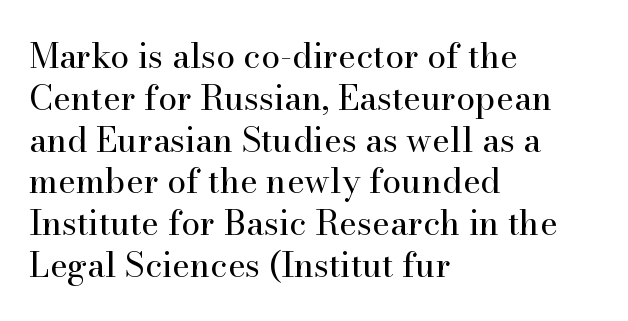
Looks like regular typesetting: each glyph gets only the width it needs. Serif or sans? Serif — the stroke terminals have little feet. Unlike italic type, these characters show no tilt at all. Ink coverage per letter is moderate at most. The tracking reads as untouched default to a designer's eye. Teacher's note: observe the even left margin — that is flush-left alignment.
